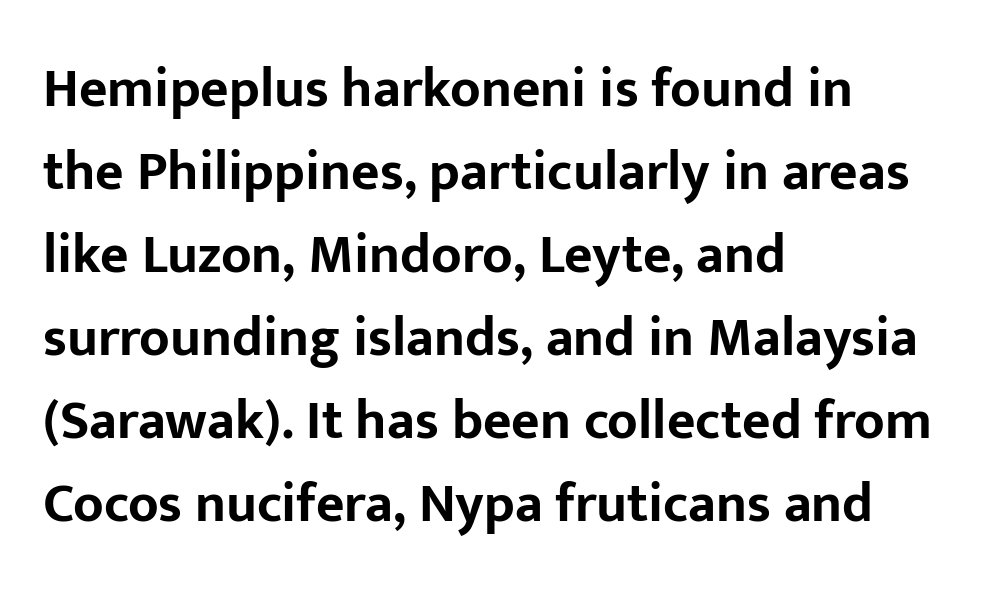
Here the designer chose a conventional face with non-uniform glyph widths. The type is set solid horizontally, with unmodified tracking. Check the space under the baseline: it is left empty. The typography opts for an upright posture over an oblique one. The passage shown is typeset with a sans-serif family.
